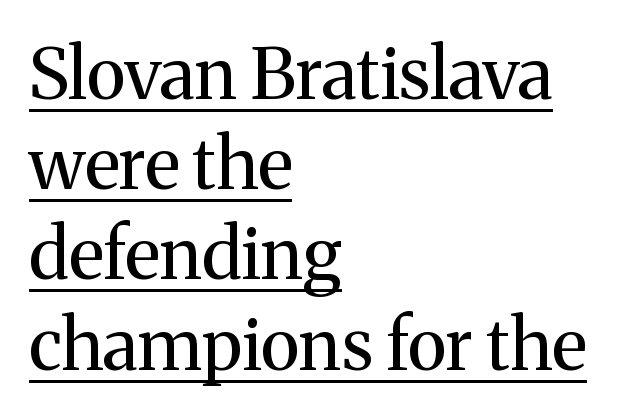
The image shows 71 px regular-weight serif type, upright; set left-aligned, normal line spacing (1.27x), normal letter spacing, underlined; medium stroke contrast and a medium x-height.
